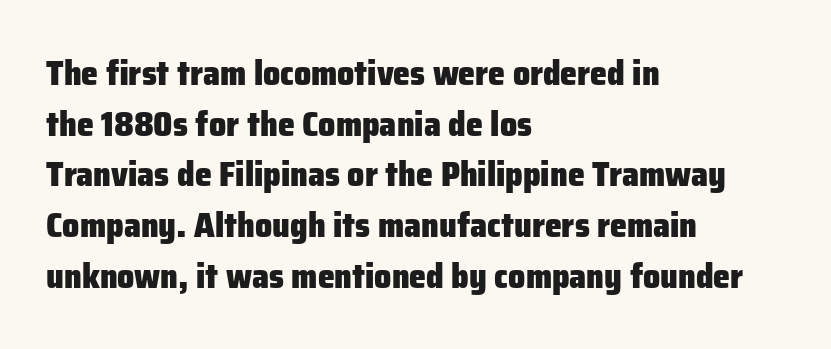
{"serif": "no", "italic": "no", "bold": "yes", "weight": "heavy", "width": "normal", "stroke_contrast": "low", "x_height": "medium", "monospaced": "no", "underline": "no", "align": "left", "line_spacing": "normal", "line_spacing_ratio": 1.49, "letter_spacing": "normal", "letter_spacing_em": 0.0, "glyph_px": 34}
